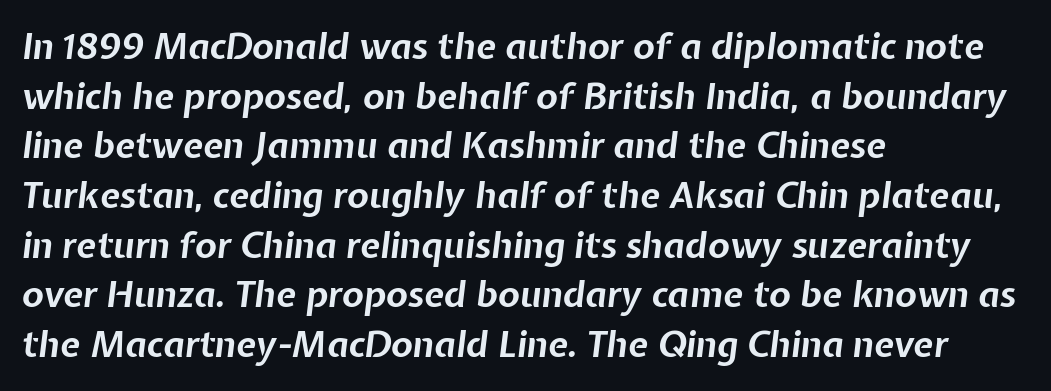
Q: Is the text bold? A: Yes.
Q: Is the text italic (slanted)? A: Yes, it leans right by about 7 degrees.
Q: Is the text underlined? A: No.
Q: How is the paragraph aligned? A: Left-aligned.
Q: Is the spacing between letters normal or unusually wide? A: Normal.
Q: Is the spacing between lines tight, normal or loose? A: Normal.
Q: Width (condensed, normal, or wide)? A: Normal.
Q: Stroke contrast? A: Low.
Q: x-height? A: Medium.
Q: Monospaced? A: No.
